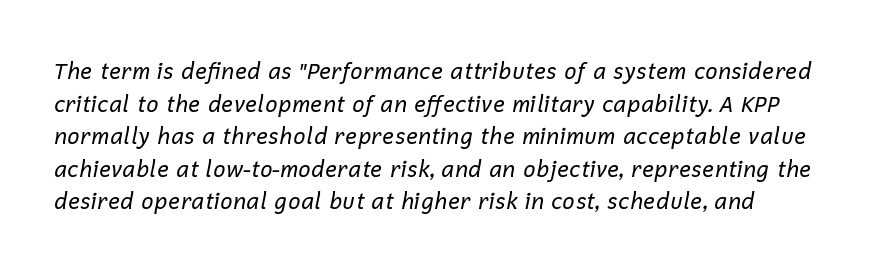
{"italic": "yes", "lean": "right", "slant_degrees": 12, "bold": "no", "underline": "no", "line_spacing": "normal", "line_spacing_ratio": 1.48, "letter_spacing": "normal", "letter_spacing_em": 0.0, "glyph_px": 22}
